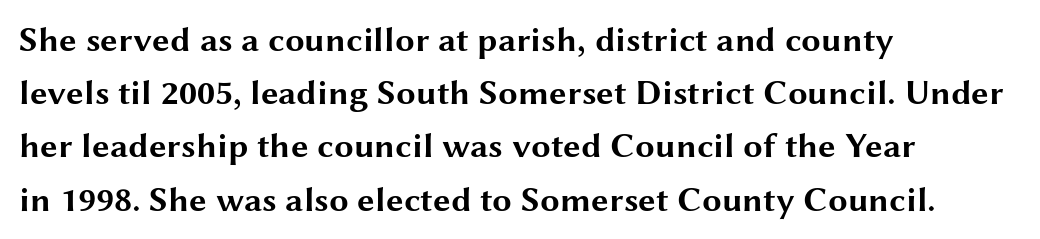
Q: Is the text bold? A: Yes.
Q: Is the text italic (slanted)? A: No, it is upright.
Q: Is the typeface a serif or a sans-serif typeface? A: Sans-serif.
Q: Is the text underlined? A: No.
Q: How is the paragraph aligned? A: Left-aligned.
Q: Is the spacing between letters normal or unusually wide? A: Normal.
Q: Is the spacing between lines tight, normal or loose? A: Normal.
Q: Width (condensed, normal, or wide)? A: Wide.
Q: Stroke contrast? A: Medium.
Q: x-height? A: Medium.
Q: Monospaced? A: No.
